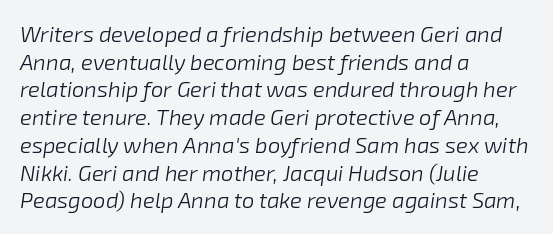
The image shows 22 px text type, italic (leaning right); set left-aligned, normal line spacing (1.26x), normal letter spacing, not underlined.
